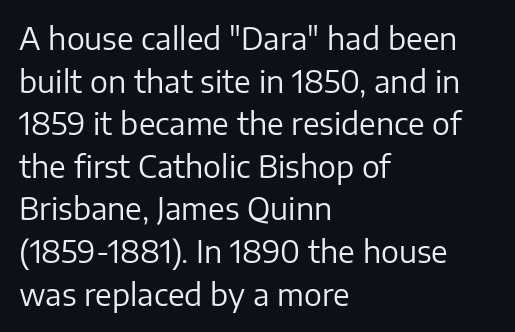
The specimen reads as upright at a glance. Inter-character spacing is left at the font's built-in metrics. The passage shown stacks its lines at a standard gap. The type family on display is of the sans-serif kind.
